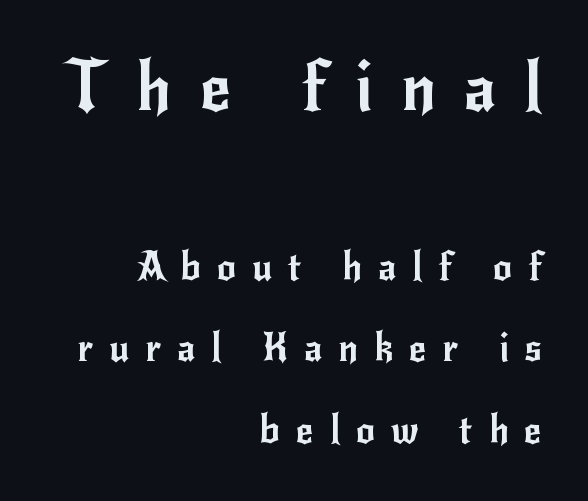
Q: Is the text italic (slanted)? A: No, it is upright.
Q: Is the typeface a serif or a sans-serif typeface? A: Sans-serif.
Q: Is the text underlined? A: No.
Q: How is the paragraph aligned? A: Right-aligned.
Q: Is the spacing between letters normal or unusually wide? A: Unusually wide.
Q: Is the spacing between lines tight, normal or loose? A: Loose.
Q: Which block of text is set in a larger size, the first (top) or the second (bottom)? A: The first (top) one.
Q: Width (condensed, normal, or wide)? A: Normal.
Q: Stroke contrast? A: Low.
Q: x-height? A: Small.
Q: Monospaced? A: No.
